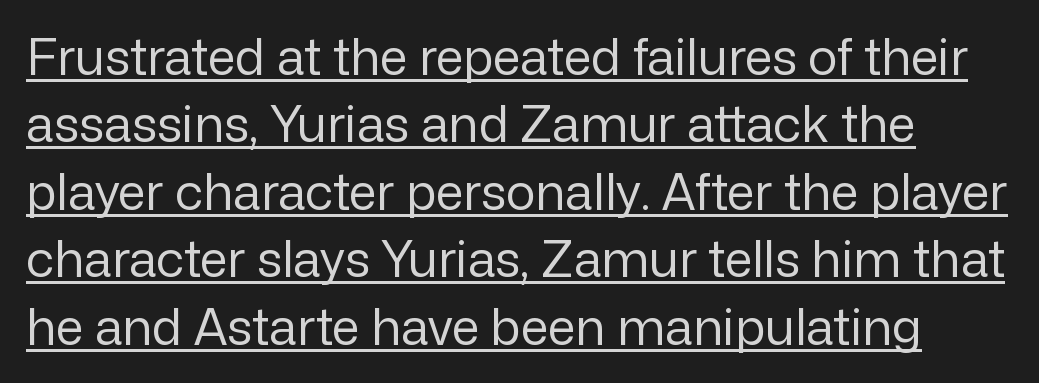
The image shows 50 px regular-weight sans-serif type, upright; set normal line spacing (1.35x), normal letter spacing, underlined; low stroke contrast and a medium x-height.
